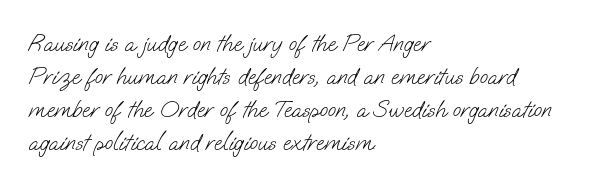
Q: Is the text bold? A: No.
Q: Is the text underlined? A: No.
Q: How is the paragraph aligned? A: Left-aligned.
Q: Is the spacing between letters normal or unusually wide? A: Normal.
Q: Is the spacing between lines tight, normal or loose? A: Normal.
